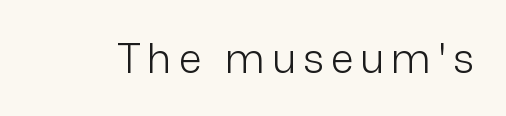
Stroke mass is kept to a normal reading level or below. The gap between lines stays unmarked. The designer went with a sans here, leaving each stem footless. A typesetter would mark this as roman, not italic. Do the characters align in a grid? No, the font is proportional.
